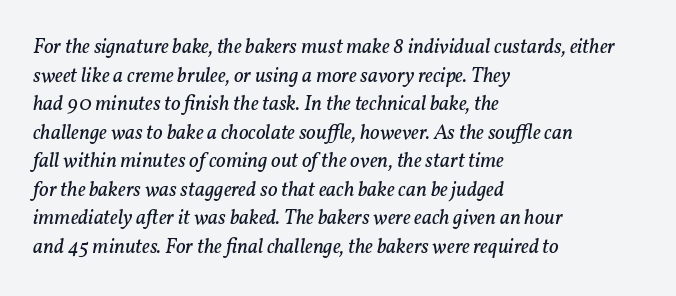
Q: Is the text bold? A: No.
Q: Is the text italic (slanted)? A: Yes, it leans right by about 11 degrees.
Q: Is the text underlined? A: No.
Q: How is the paragraph aligned? A: Left-aligned.
Q: Is the spacing between letters normal or unusually wide? A: Normal.
Q: Is the spacing between lines tight, normal or loose? A: Normal.
